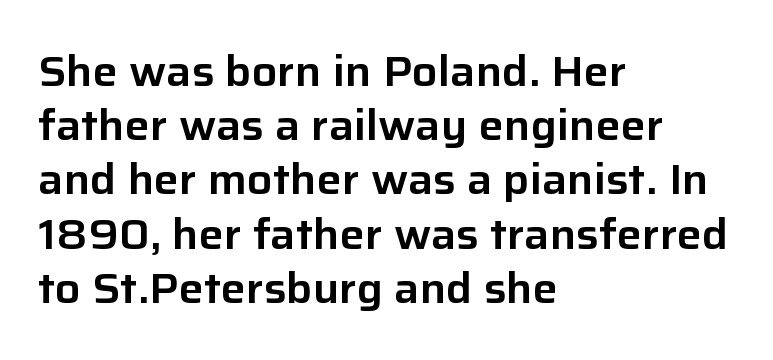
The image shows 42 px sans-serif type, upright; set left-aligned, normal line spacing (1.29x), normal letter spacing, not underlined; low stroke contrast and a medium x-height.
